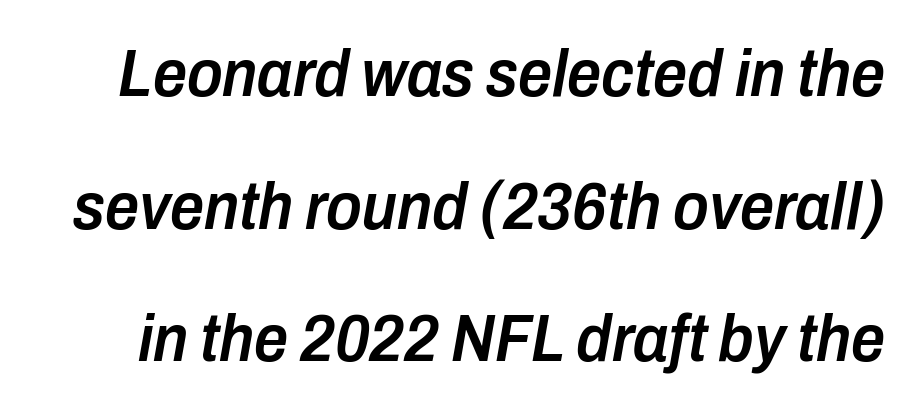
Q: Is the text bold? A: Semi-bold.
Q: Is the text italic (slanted)? A: Yes, it leans right by about 10 degrees.
Q: Is the text underlined? A: No.
Q: Is the spacing between letters normal or unusually wide? A: Normal.
Q: Is the spacing between lines tight, normal or loose? A: Loose.
Q: Width (condensed, normal, or wide)? A: Condensed.
Q: Stroke contrast? A: Low.
Q: x-height? A: Medium.
Q: Monospaced? A: No.
